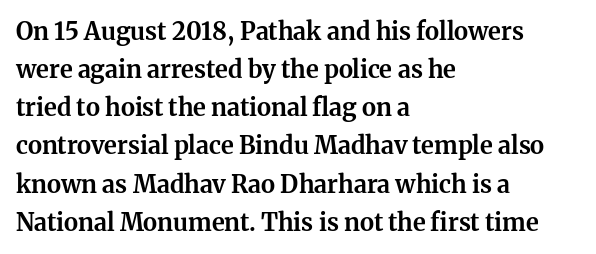
Q: Is the text bold? A: Yes.
Q: Is the text italic (slanted)? A: No, it is upright.
Q: Is the text underlined? A: No.
Q: How is the paragraph aligned? A: Left-aligned.
Q: Is the spacing between letters normal or unusually wide? A: Normal.
Q: Is the spacing between lines tight, normal or loose? A: Normal.
